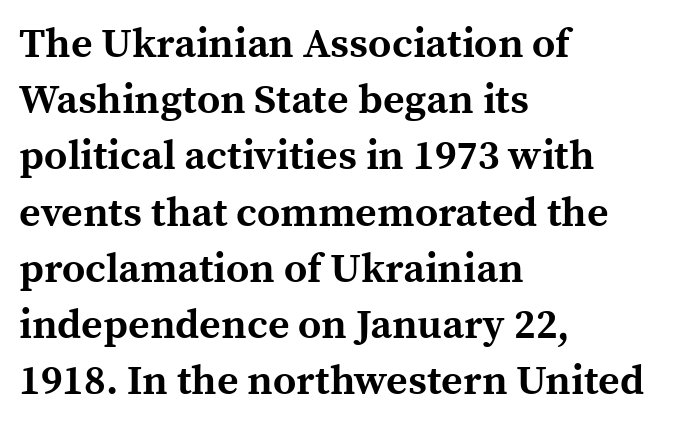
{"serif": "yes", "italic": "no", "bold": "yes", "weight": "bold", "width": "normal", "x_height": "medium", "monospaced": "no", "underline": "no", "align": "left", "line_spacing": "normal", "line_spacing_ratio": 1.37, "letter_spacing": "normal", "letter_spacing_em": 0.0, "glyph_px": 41}
